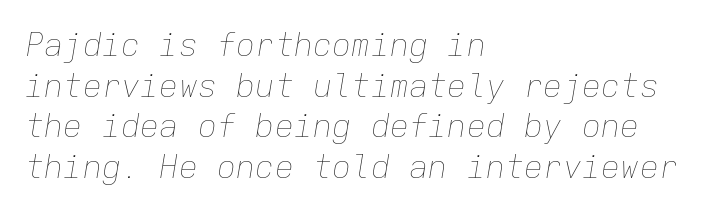
Q: Is the text bold? A: No.
Q: Is the text italic (slanted)? A: Yes, it leans right by about 9 degrees.
Q: Is the text underlined? A: No.
Q: How is the paragraph aligned? A: Left-aligned.
Q: Is the spacing between letters normal or unusually wide? A: Normal.
Q: Is the spacing between lines tight, normal or loose? A: Normal.
Q: Width (condensed, normal, or wide)? A: Normal.
Q: Stroke contrast? A: Low.
Q: x-height? A: Medium.
Q: Monospaced? A: Yes.
